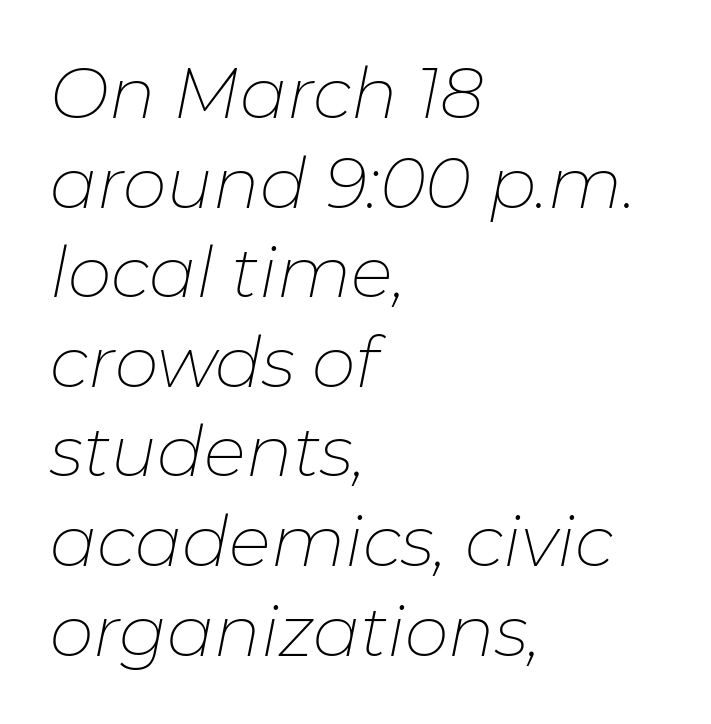
The image shows 70 px thin type, italic (leaning right); set left-aligned, normal line spacing (1.28x), normal letter spacing, not underlined; low stroke contrast and a medium x-height.
